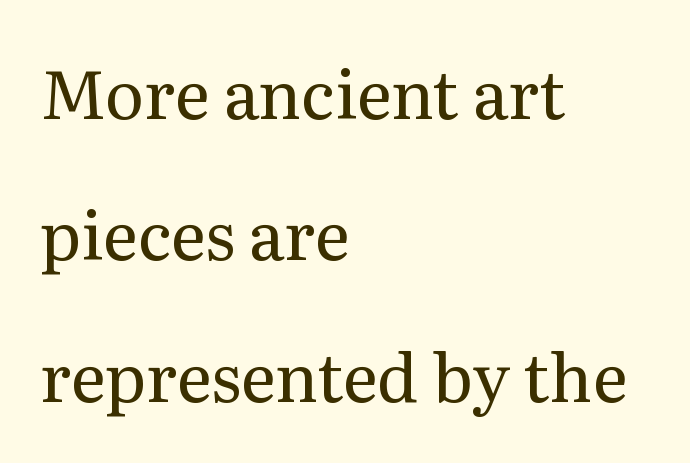
The image shows 67 px regular-weight serif type, upright; set left-aligned, loose line spacing (2.11x), normal letter spacing, not underlined; medium stroke contrast and a medium x-height.
